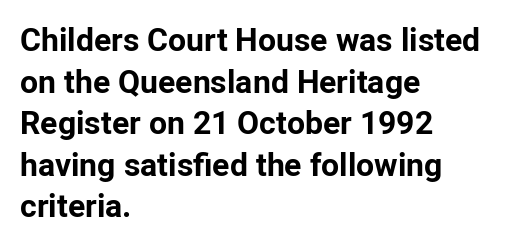
Vertically, the passage feels balanced, rows spaced as you'd expect. Layout note: lines flush left. The face used here is a sans, in the tradition of grotesques and geometrics. What stands out about the letter spacing? Nothing — it is the standard amount.
